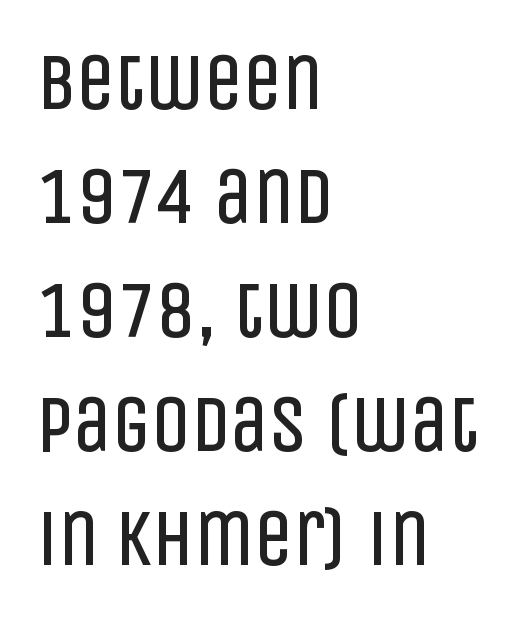
{"serif": "no", "italic": "no", "bold": "no", "weight": "regular", "width": "condensed", "stroke_contrast": "low", "x_height": "large", "monospaced": "no", "underline": "no", "align": "left", "line_spacing": "normal", "line_spacing_ratio": 1.46, "letter_spacing": "normal", "letter_spacing_em": 0.0, "glyph_px": 78}
